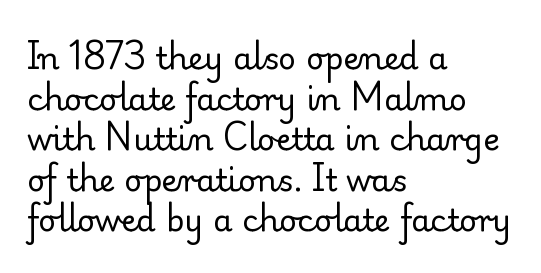
Q: Is the text bold? A: No.
Q: Is the text italic (slanted)? A: No, it is upright.
Q: Is the typeface a serif or a sans-serif typeface? A: Serif.
Q: Is the text underlined? A: No.
Q: How is the paragraph aligned? A: Left-aligned.
Q: Is the spacing between letters normal or unusually wide? A: Normal.
Q: Is the spacing between lines tight, normal or loose? A: Normal.
Q: Width (condensed, normal, or wide)? A: Normal.
Q: Stroke contrast? A: Low.
Q: x-height? A: Small.
Q: Monospaced? A: No.
